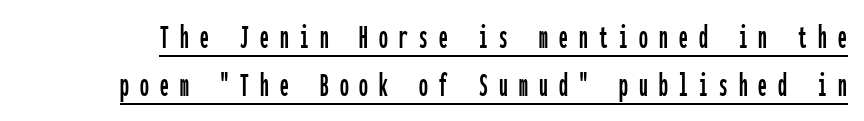
Q: Is the text italic (slanted)? A: No, it is upright.
Q: Is the typeface a serif or a sans-serif typeface? A: Sans-serif.
Q: Is the text underlined? A: Yes.
Q: Is the spacing between letters normal or unusually wide? A: Unusually wide.
Q: Is the spacing between lines tight, normal or loose? A: Normal.
Q: Width (condensed, normal, or wide)? A: Condensed.
Q: Stroke contrast? A: Low.
Q: x-height? A: Medium.
Q: Monospaced? A: Yes.
